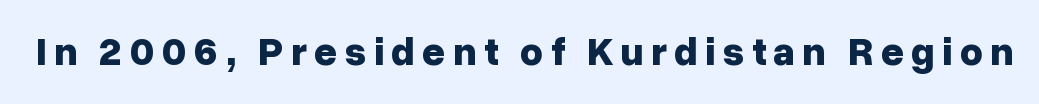
The lettering stays uniformly vertical, giving the passage a roman look. Think of a printed novel: that variable character pitch is what you see here. Chunky letters — that's bold for sure. I'd call this a sans setting — the letters go barefoot. Type without underlining.
